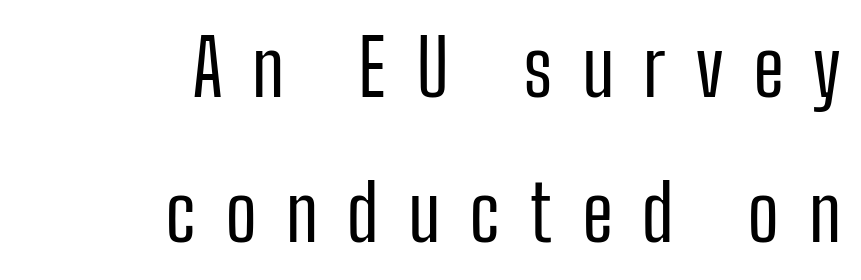
The image shows 78 px regular-weight, condensed sans-serif type, upright; set right-aligned, line spacing 1.86x, unusually wide letter spacing (+0.37 em), not underlined; low stroke contrast and a medium x-height.
